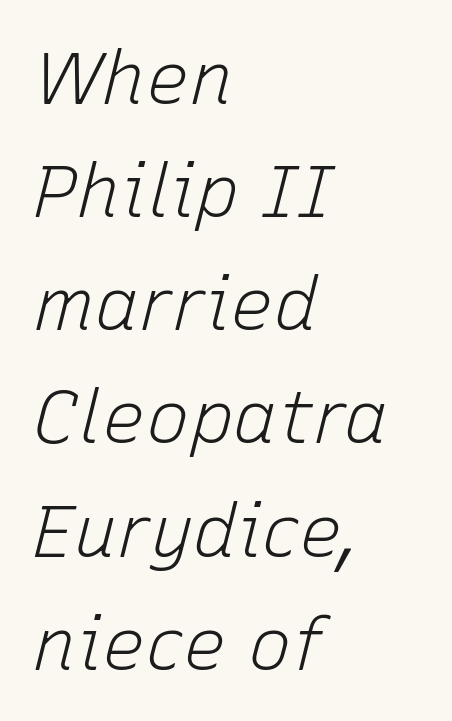
Unmarked baselines from the first word to the last. Leftover space on each line is placed entirely after the last word. Standard letterfit; no display-style spreading of the glyphs. Is this a fixed-width face? No — the glyphs have proportional, varying widths. A typesetter would call this leading conventional body-copy spacing.
